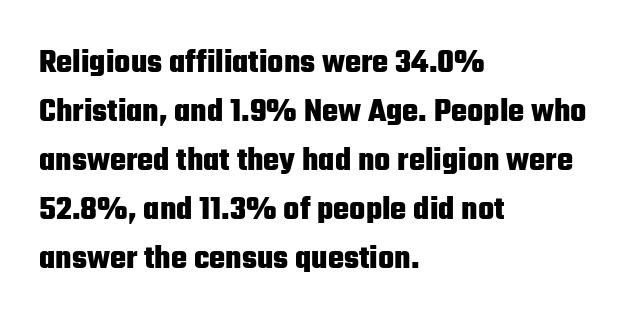
{"serif": "no", "italic": "no", "bold": "yes", "weight": "heavy", "width": "condensed", "stroke_contrast": "low", "x_height": "medium", "monospaced": "no", "underline": "no", "align": "left", "line_spacing": "normal", "line_spacing_ratio": 1.44, "letter_spacing": "normal", "letter_spacing_em": 0.0, "glyph_px": 34}
